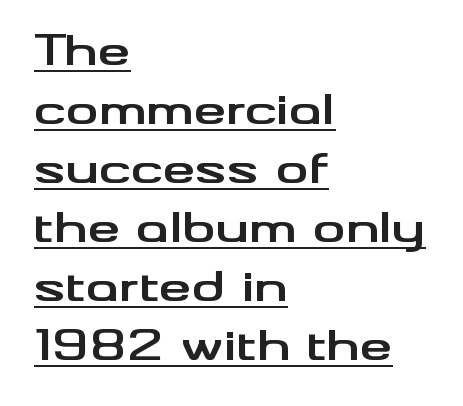
These lines carry a lot of weight — the face is fully bold. There is no visible air inserted between adjacent glyphs. Font category for this specimen: sans-serif. Notice how descenders clear the ascenders below comfortably — that's standard leading. Glance below the letters and you will spot a drawn line.
